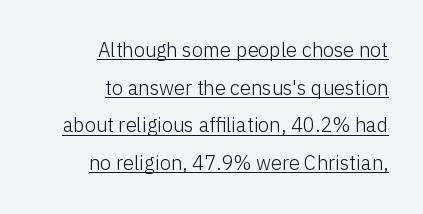
Ascenders rise straight up at ninety degrees. Underline: present. Stem width sits at or under what a default text font uses. You could call the tracking neutral — neither tight nor loose.
